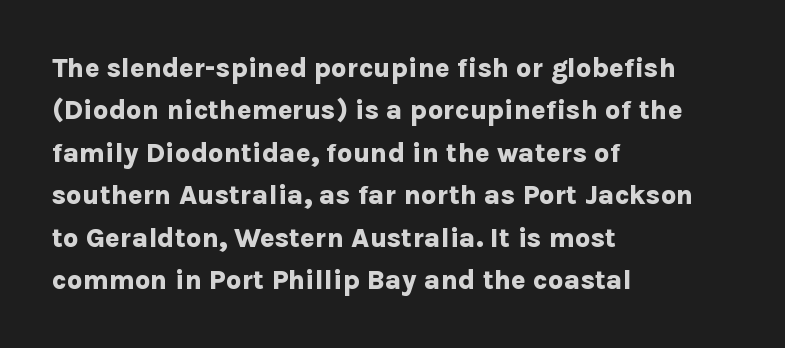
The image shows 27 px bold type, upright; set left-aligned, normal line spacing (1.57x), normal letter spacing, not underlined.
